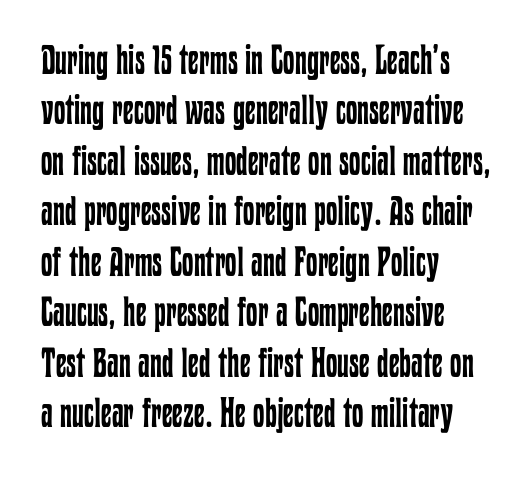
Q: Is the text bold? A: No.
Q: Is the text italic (slanted)? A: No, it is upright.
Q: Is the text underlined? A: No.
Q: How is the paragraph aligned? A: Left-aligned.
Q: Is the spacing between letters normal or unusually wide? A: Normal.
Q: Width (condensed, normal, or wide)? A: Condensed.
Q: Stroke contrast? A: Low.
Q: x-height? A: Medium.
Q: Monospaced? A: No.
